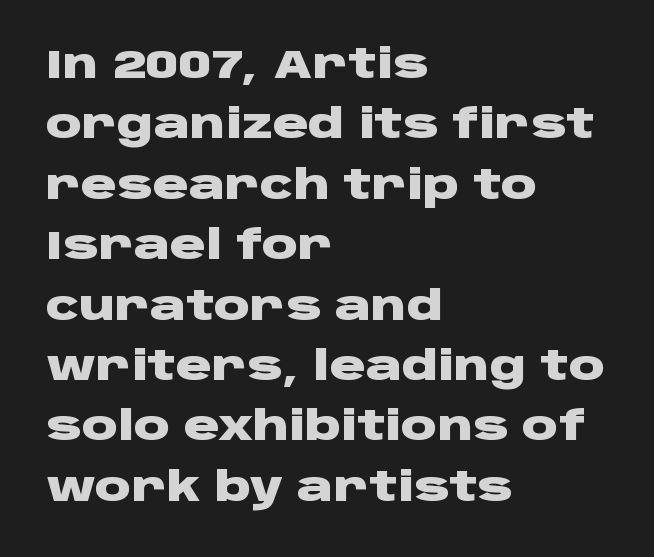
{"serif": "no", "italic": "no", "bold": "yes", "weight": "heavy", "width": "wide", "stroke_contrast": "low", "x_height": "large", "monospaced": "no", "underline": "no", "align": "left", "line_spacing": "normal", "line_spacing_ratio": 1.51, "letter_spacing": "normal", "letter_spacing_em": 0.0, "glyph_px": 40}
